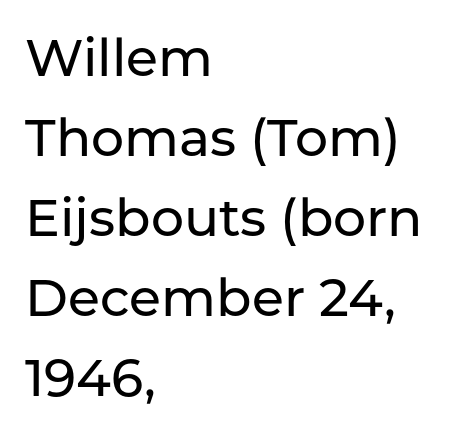
The image shows 52 px sans-serif type, upright; set left-aligned, normal line spacing (1.54x), normal letter spacing, not underlined; low stroke contrast and a medium x-height.
